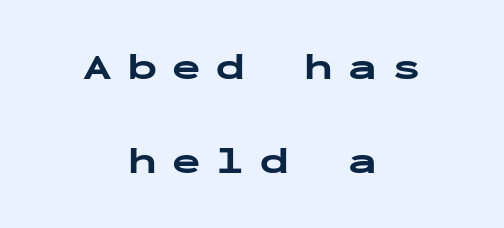
Q: Is the text bold? A: Yes.
Q: Is the text italic (slanted)? A: No, it is upright.
Q: Is the typeface a serif or a sans-serif typeface? A: Sans-serif.
Q: Is the text underlined? A: No.
Q: How is the paragraph aligned? A: Centered.
Q: Is the spacing between letters normal or unusually wide? A: Unusually wide.
Q: Is the spacing between lines tight, normal or loose? A: Loose.
Q: Width (condensed, normal, or wide)? A: Wide.
Q: Stroke contrast? A: Low.
Q: x-height? A: Medium.
Q: Monospaced? A: Yes.
